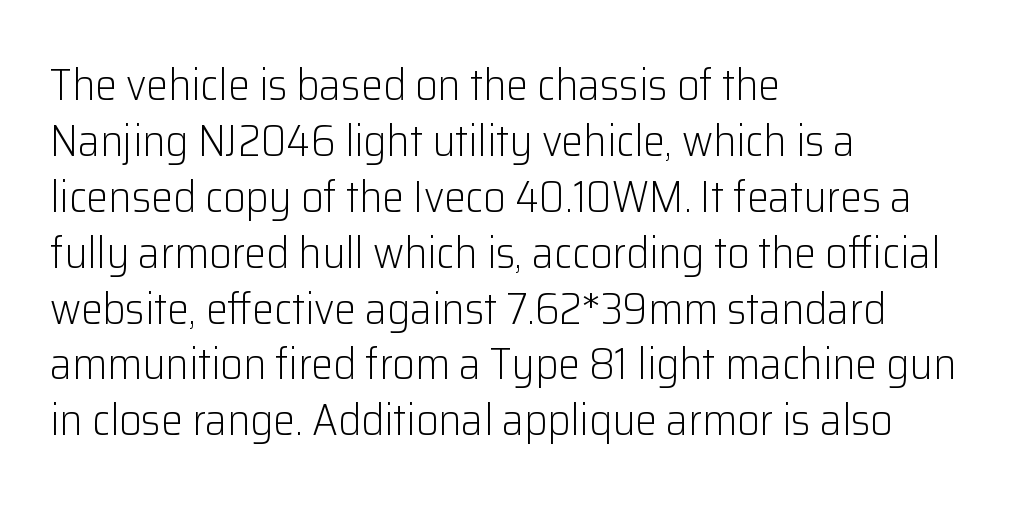
{"serif": "no", "italic": "no", "bold": "no", "weight": "light", "width": "normal", "stroke_contrast": "low", "x_height": "medium", "monospaced": "no", "underline": "no", "align": "left", "line_spacing": "normal", "line_spacing_ratio": 1.27, "letter_spacing": "normal", "letter_spacing_em": 0.0, "glyph_px": 44}
